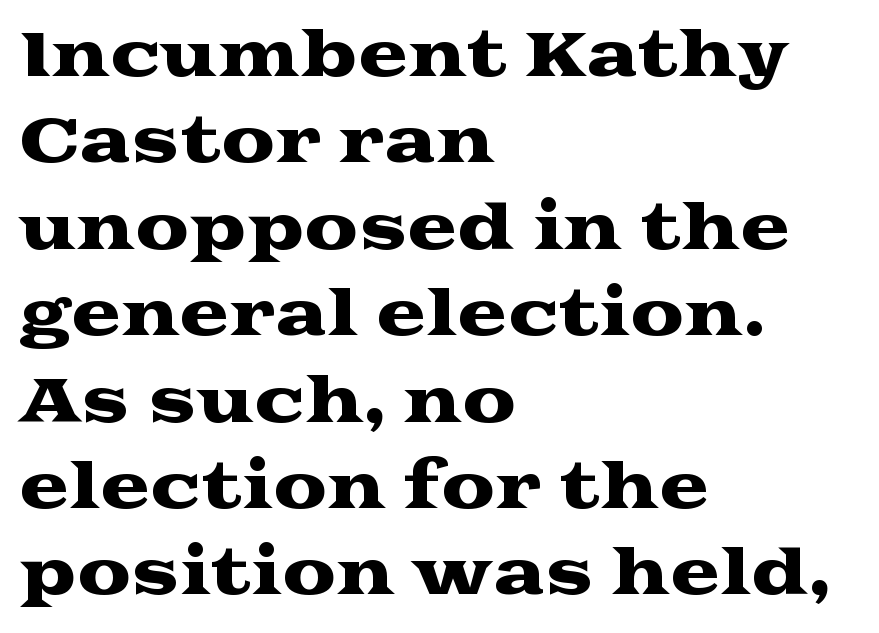
Q: Is the text italic (slanted)? A: No, it is upright.
Q: Is the typeface a serif or a sans-serif typeface? A: Serif.
Q: Is the text underlined? A: No.
Q: How is the paragraph aligned? A: Left-aligned.
Q: Is the spacing between letters normal or unusually wide? A: Normal.
Q: Is the spacing between lines tight, normal or loose? A: Normal.
Q: Width (condensed, normal, or wide)? A: Wide.
Q: Stroke contrast? A: Medium.
Q: x-height? A: Medium.
Q: Monospaced? A: No.
